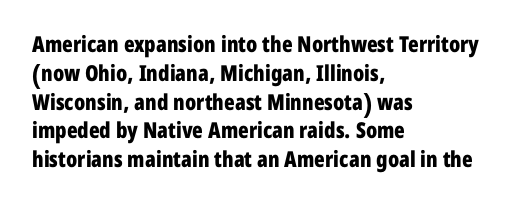
The image shows 22 px bold type, upright; set left-aligned, normal line spacing (1.31x), normal letter spacing, not underlined.
